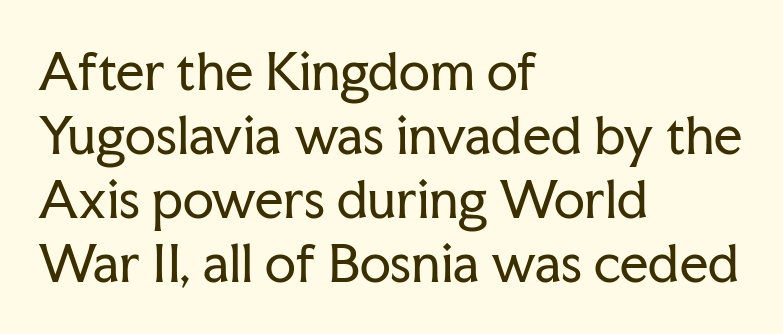
Q: Is the text bold? A: No.
Q: Is the text italic (slanted)? A: No, it is upright.
Q: Is the typeface a serif or a sans-serif typeface? A: Serif.
Q: Is the text underlined? A: No.
Q: How is the paragraph aligned? A: Left-aligned.
Q: Is the spacing between letters normal or unusually wide? A: Normal.
Q: Is the spacing between lines tight, normal or loose? A: Normal.
Q: Width (condensed, normal, or wide)? A: Normal.
Q: Stroke contrast? A: Low.
Q: x-height? A: Medium.
Q: Monospaced? A: No.
